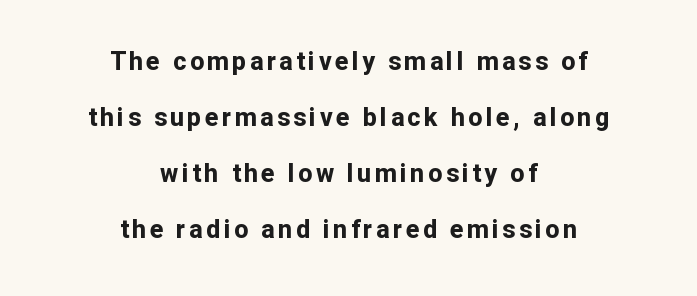
Q: Is the text bold? A: Yes.
Q: Is the text italic (slanted)? A: No, it is upright.
Q: Is the text underlined? A: No.
Q: How is the paragraph aligned? A: Centered.
Q: Is the spacing between lines tight, normal or loose? A: Loose.
